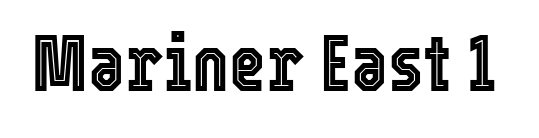
The image shows 79 px condensed type, upright; set normal letter spacing, not underlined; a medium x-height.
